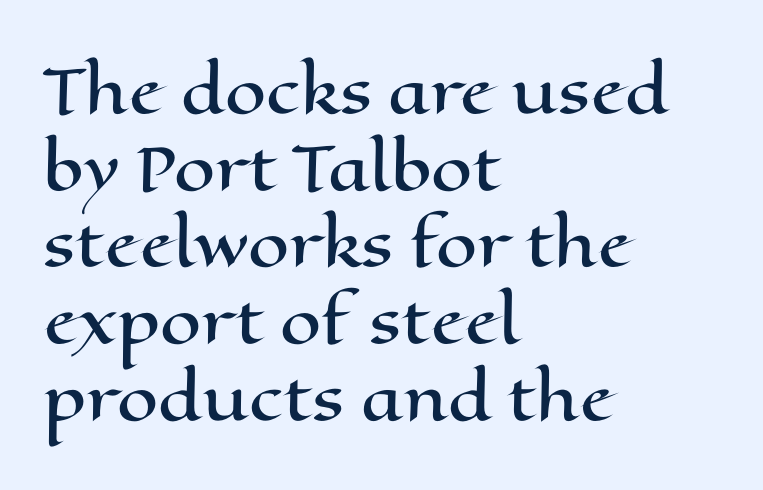
The image shows 59 px wide type, upright; set left-aligned, normal line spacing (1.3x), normal letter spacing, not underlined; high stroke contrast and a medium x-height.
